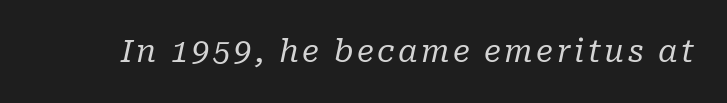
Q: Is the text bold? A: No.
Q: Is the text italic (slanted)? A: Yes, it leans right by about 10 degrees.
Q: Is the typeface a serif or a sans-serif typeface? A: Serif.
Q: Is the text underlined? A: No.
Q: Width (condensed, normal, or wide)? A: Normal.
Q: Stroke contrast? A: Low.
Q: x-height? A: Medium.
Q: Monospaced? A: No.
